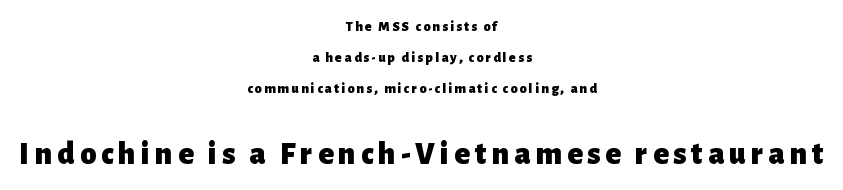
{"serif": "no", "italic": "no", "bold": "yes", "weight": "heavy", "width": "normal", "stroke_contrast": "low", "x_height": "medium", "monospaced": "no", "underline": "no", "align": "center", "line_spacing": "loose", "line_spacing_ratio": 2.22, "larger_block": "second", "size_ratio": 2.29, "glyph_px": 32}
